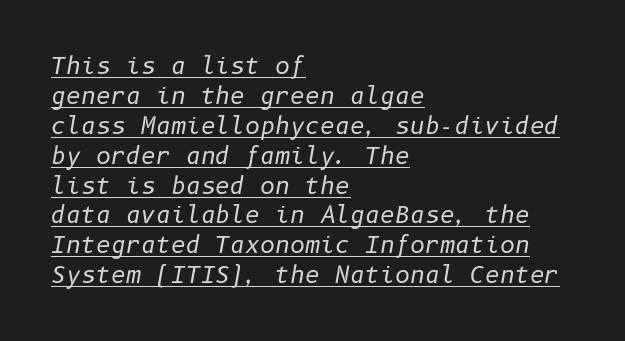
No chunkiness to these letters — they're not bold. This sample carries an underscore along the baseline area. This block has exactly the height ordinary leading produces. The setting favours the left margin, as ordinary paragraphs usually do. What stands out about the letter spacing? Nothing — it is the standard amount.
